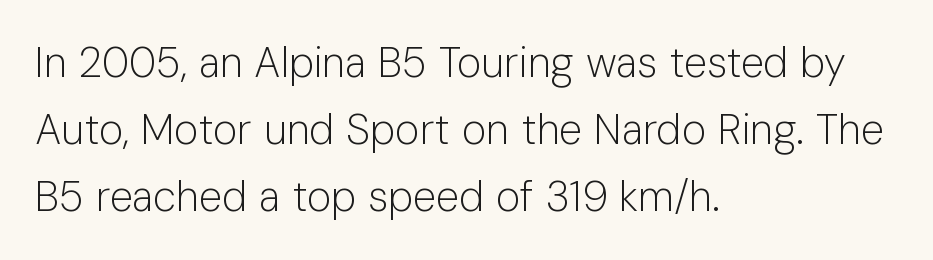
A light-to-regular cut is what we see here. Proportional: the letters do not fall into vertical columns. To sum up the face: it is a sans, with no serifs. If you measured baseline to baseline, you'd find a middling distance. Italic: no, the glyphs are upright roman. Short note: letters normally spaced.
